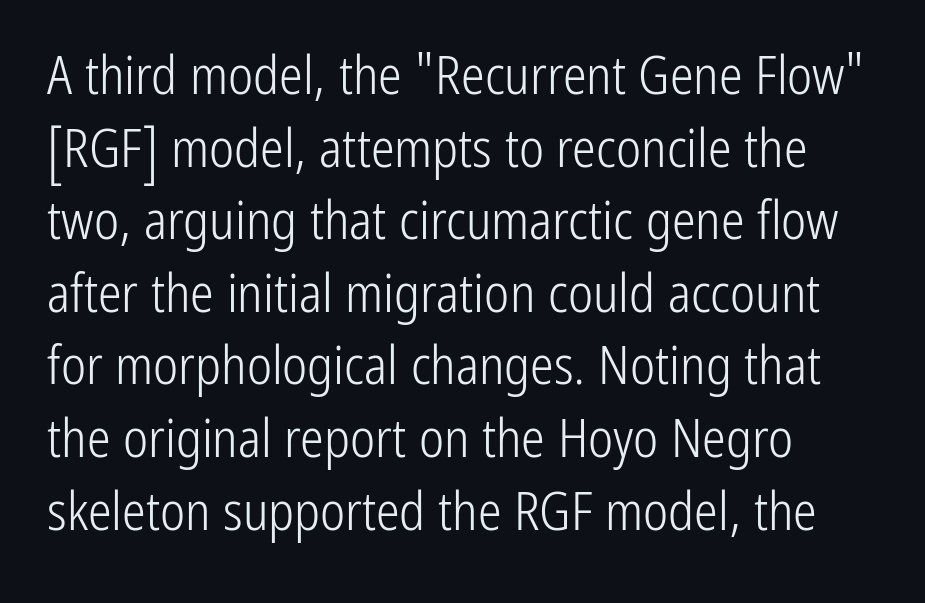
{"serif": "no", "italic": "no", "bold": "no", "weight": "light", "width": "condensed", "stroke_contrast": "low", "x_height": "medium", "monospaced": "no", "underline": "no", "align": "left", "line_spacing": "normal", "line_spacing_ratio": 1.37, "letter_spacing": "normal", "letter_spacing_em": 0.0, "glyph_px": 53}
